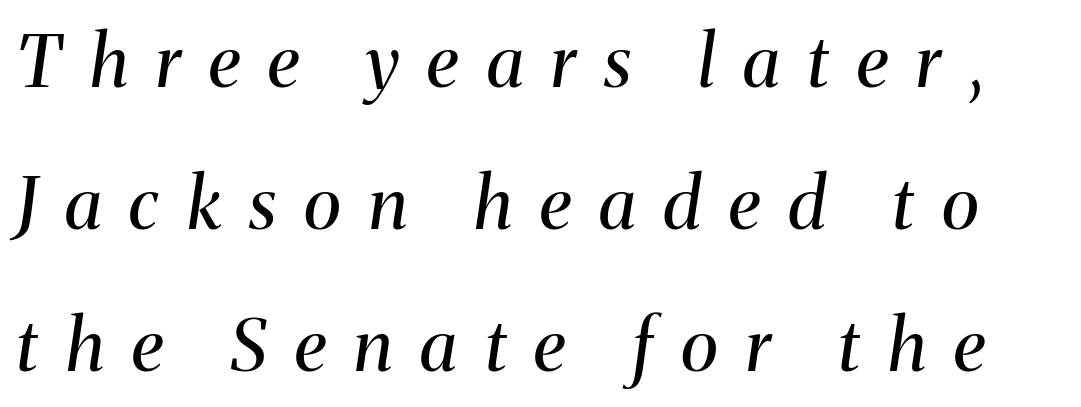
Weight: in the light-to-regular range. A typesetter would mark this as italic. The rendering uses natural spacing where letterforms have individual widths. The space between consecutive lines is lavish. Observe the serifs anchoring each vertical stroke in this sample.
